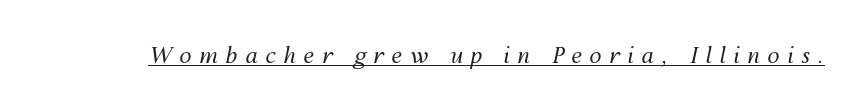
Is the stroke heavy? The answer is a plain regular-or-lighter. Decoration check: the copy is underlined. The specimen reads as italic at a glance. A typesetter would call this heavily tracked-out type.
